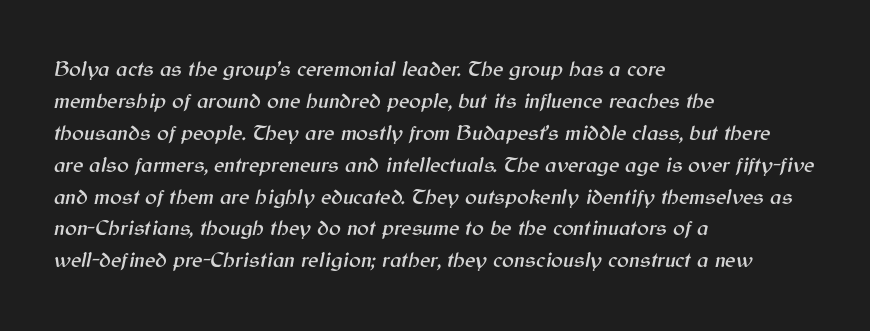
The image shows 22 px text type, italic (leaning right); set left-aligned, normal line spacing (1.45x), normal letter spacing, not underlined.
